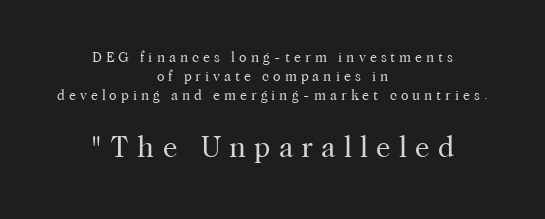
The image shows 29 px regular-weight serif type, upright; set centered, normal line spacing (1.35x), unusually wide letter spacing (+0.28 em), not underlined; the second (bottom) block is 2.07x larger; high stroke contrast and a medium x-height.
